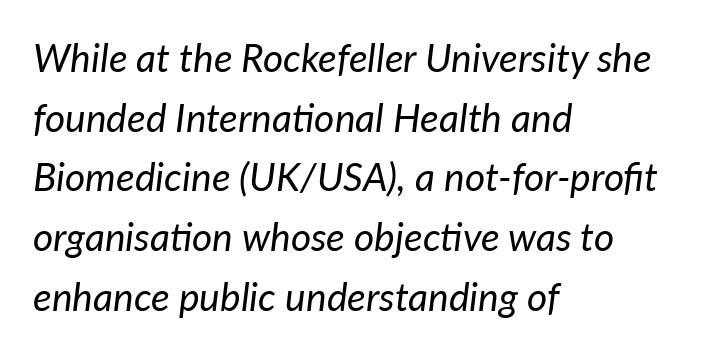
{"italic": "yes", "lean": "right", "slant_degrees": 7, "bold": "no", "weight": "regular", "width": "normal", "stroke_contrast": "low", "x_height": "medium", "monospaced": "no", "underline": "no", "align": "left", "line_spacing": "normal", "line_spacing_ratio": 1.53, "letter_spacing": "normal", "letter_spacing_em": 0.0, "glyph_px": 39}
